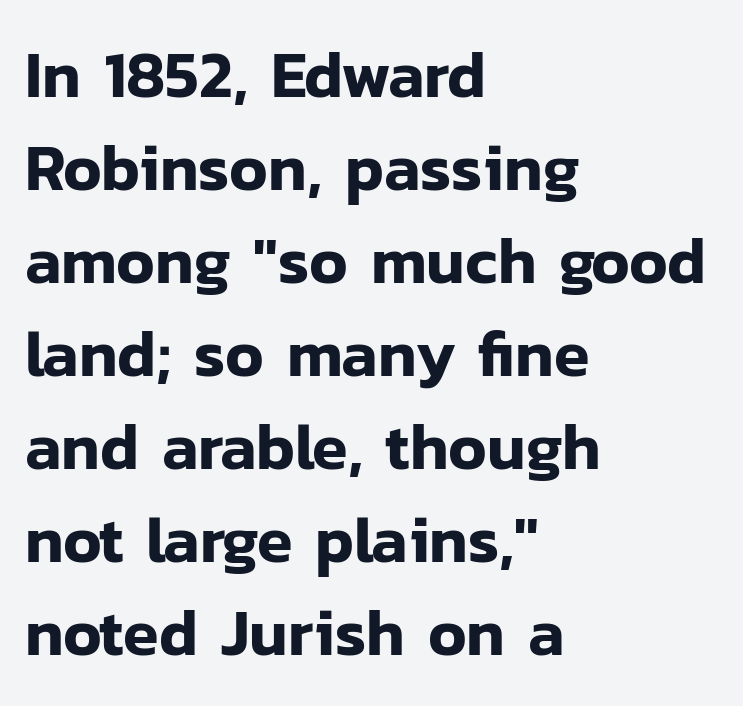
The image shows 65 px sans-serif type, upright; set left-aligned, normal line spacing (1.43x), normal letter spacing, not underlined; low stroke contrast and a medium x-height.
